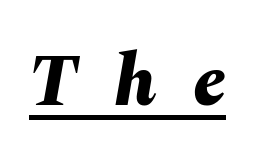
The image shows 74 px bold type, italic (leaning right); set unusually wide letter spacing (+0.5 em), underlined; medium stroke contrast and a medium x-height.
